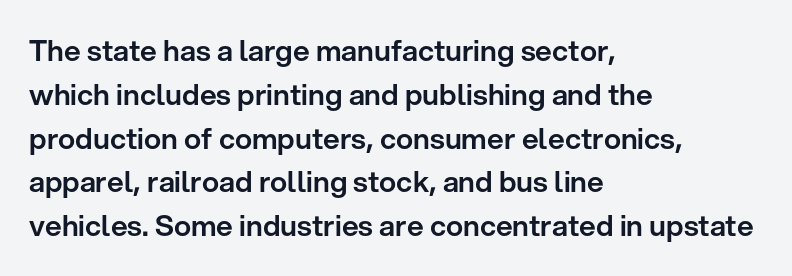
The rag falls on the right side of this text block. Is there any slant? The stems are plumb. These lines are rendered in a variable-pitch font. The block of text has a typical density, with ordinary space between rows.
